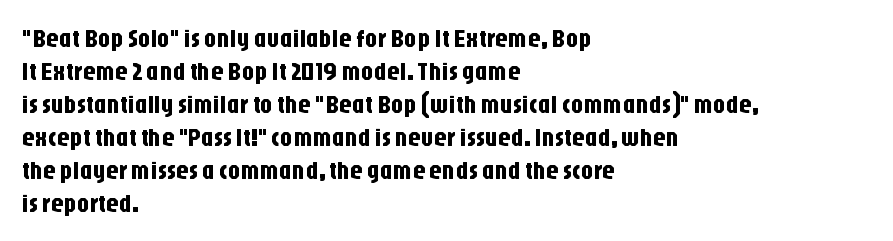
{"italic": "no", "underline": "no", "align": "left", "line_spacing": "normal", "line_spacing_ratio": 1.32, "letter_spacing": "normal", "letter_spacing_em": 0.0, "glyph_px": 25}
